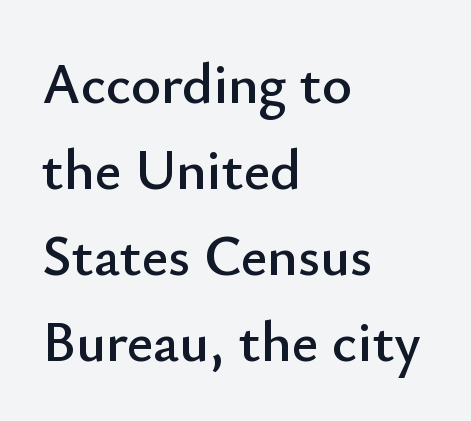
{"serif": "no", "italic": "no", "width": "normal", "stroke_contrast": "low", "x_height": "small", "monospaced": "no", "underline": "no", "align": "left", "line_spacing": "normal", "line_spacing_ratio": 1.51, "letter_spacing": "normal", "letter_spacing_em": 0.0, "glyph_px": 57}
